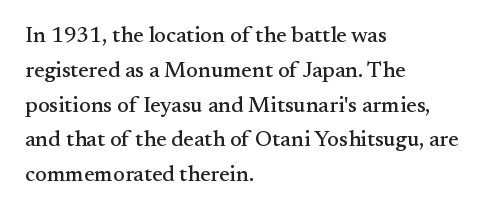
The letters stand straight up with perfectly vertical stems. The strip under each line holds only bare page. Each new line begins a customary step beneath the previous one. Inter-character spacing is left at the font's built-in metrics. The paragraph shown leans on its left margin.
